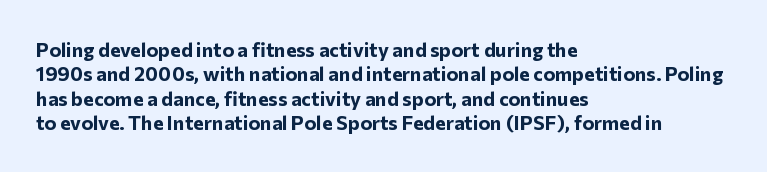
Q: Is the text bold? A: Yes.
Q: Is the text italic (slanted)? A: No, it is upright.
Q: Is the text underlined? A: No.
Q: How is the paragraph aligned? A: Left-aligned.
Q: Is the spacing between letters normal or unusually wide? A: Normal.
